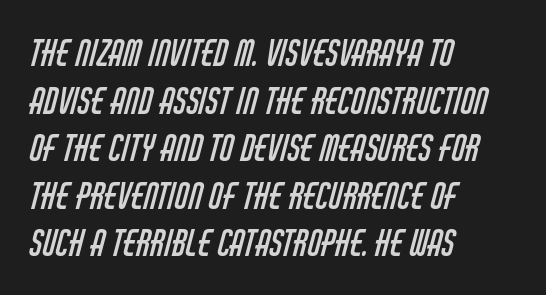
The image shows 35 px regular-weight, condensed sans-serif type; set left-aligned, normal line spacing (1.36x), normal letter spacing, not underlined; low stroke contrast and a large x-height.
